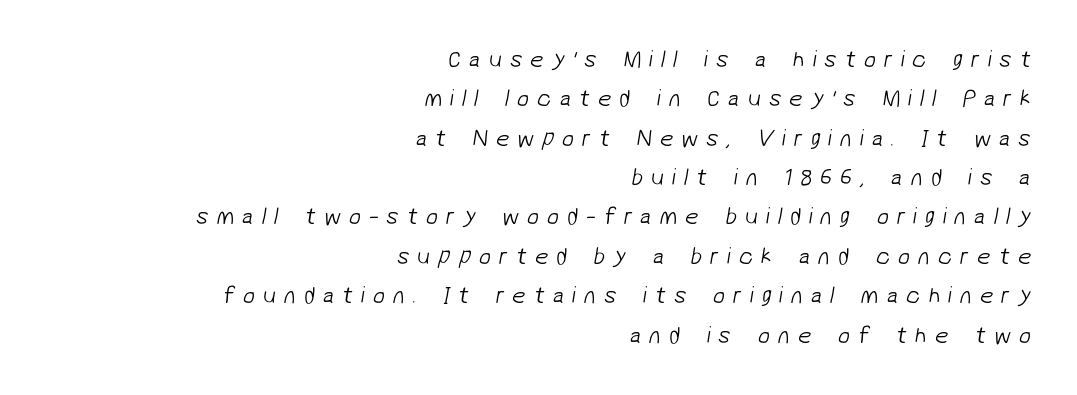
{"bold": "no", "underline": "no", "align": "right", "line_spacing": "normal", "line_spacing_ratio": 1.64, "letter_spacing": "wide", "letter_spacing_em": 0.33, "glyph_px": 24}
